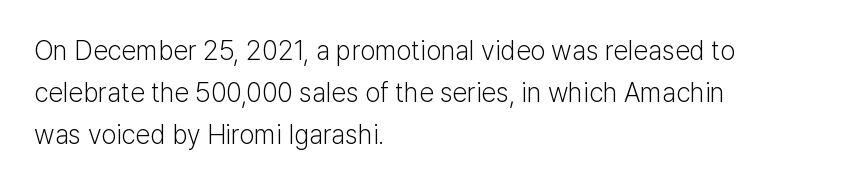
{"italic": "no", "bold": "no", "underline": "no", "align": "left", "line_spacing": "normal", "line_spacing_ratio": 1.55, "letter_spacing": "normal", "letter_spacing_em": 0.0, "glyph_px": 27}
